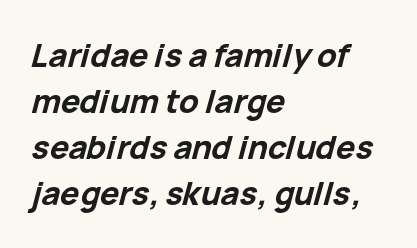
Q: Is the text bold? A: Yes.
Q: Is the text italic (slanted)? A: Yes, it leans right by about 15 degrees.
Q: Is the text underlined? A: No.
Q: How is the paragraph aligned? A: Left-aligned.
Q: Is the spacing between letters normal or unusually wide? A: Normal.
Q: Is the spacing between lines tight, normal or loose? A: Normal.
Q: Width (condensed, normal, or wide)? A: Normal.
Q: Stroke contrast? A: Low.
Q: x-height? A: Medium.
Q: Monospaced? A: No.
